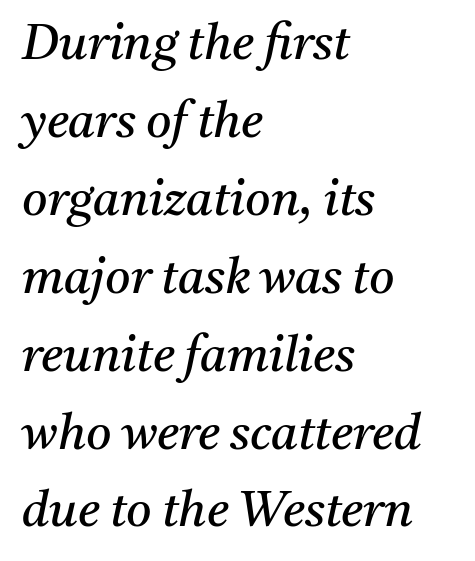
{"serif": "yes", "italic": "yes", "lean": "right", "slant_degrees": 11, "bold": "no", "weight": "regular", "width": "normal", "stroke_contrast": "medium", "x_height": "medium", "monospaced": "no", "underline": "no", "align": "left", "line_spacing": "normal", "line_spacing_ratio": 1.59, "letter_spacing": "normal", "letter_spacing_em": 0.0, "glyph_px": 49}
